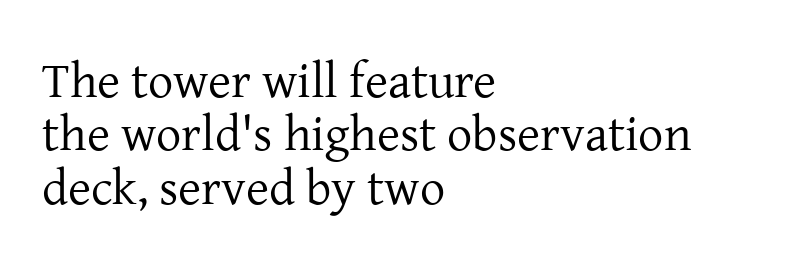
The image shows 50 px regular-weight serif type, upright; set left-aligned, tight line spacing (1.07x), normal letter spacing, not underlined; low stroke contrast and a medium x-height.
